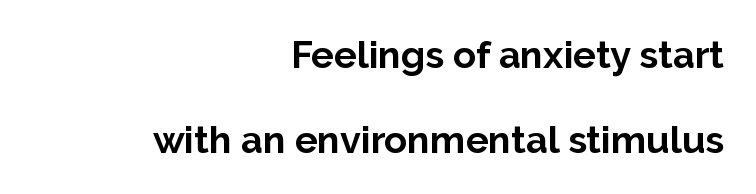
A roman cut, with each character standing at attention. Compared with typical body copy, the letter spacing here is the same. The passage shown is typed in a proportional face where columns would drift. This rendering features lettering with no underline. Bold? Absolutely — the strokes are thick and heavy.
